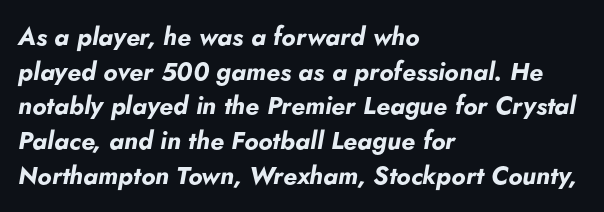
The image shows 25 px bold type, italic (leaning right); set left-aligned, normal line spacing (1.39x), normal letter spacing, not underlined.
